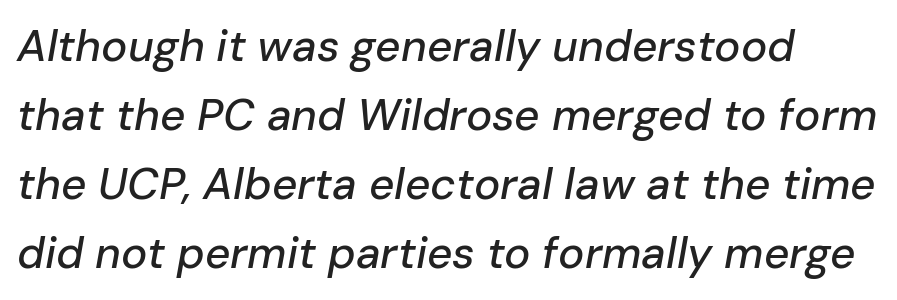
The gaps between neighbouring characters are ordinary and unremarkable. Varying glyph widths throughout — classic text-font behaviour. Underline: absent. A normal amount of white space separates one row of letters from the next.
